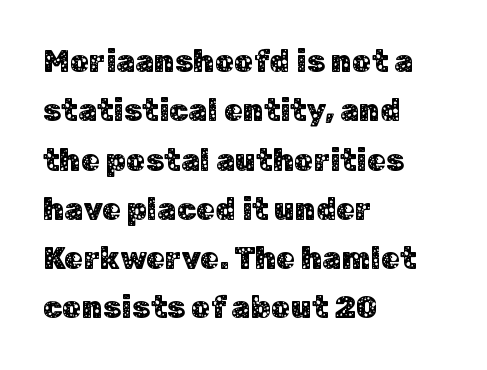
The image shows 31 px sans-serif type, upright; set left-aligned, normal line spacing (1.59x), normal letter spacing, not underlined; low stroke contrast and a medium x-height.
